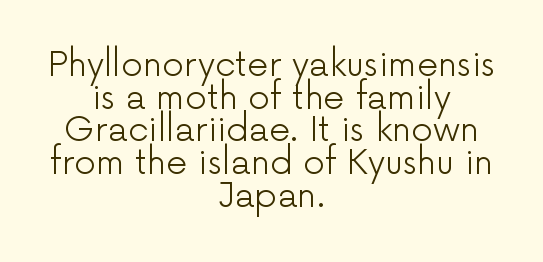
The letters advance in unequal steps, a hallmark of proportional type. Honestly, there is no underline to notice here at all. Baseline-to-baseline distance is barely more than the letter height. How are the letters spaced? Ordinarily, with no added tracking.
